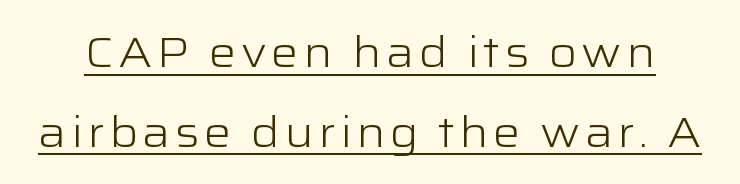
Varying glyph widths throughout — classic text-font behaviour. Look at the bottom of the vertical strokes: they stop flat, with no serifs. Every stem runs plumb, perpendicular to the baseline. Summary of weight: not heavy and not bold.
